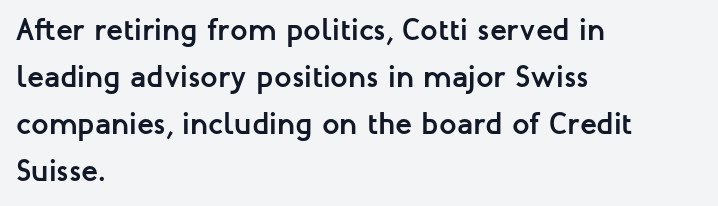
Q: Is the text bold? A: Yes.
Q: Is the text italic (slanted)? A: No, it is upright.
Q: Is the typeface a serif or a sans-serif typeface? A: Sans-serif.
Q: Is the text underlined? A: No.
Q: How is the paragraph aligned? A: Left-aligned.
Q: Is the spacing between letters normal or unusually wide? A: Normal.
Q: Is the spacing between lines tight, normal or loose? A: Normal.
Q: Width (condensed, normal, or wide)? A: Normal.
Q: Stroke contrast? A: Low.
Q: x-height? A: Medium.
Q: Monospaced? A: No.
